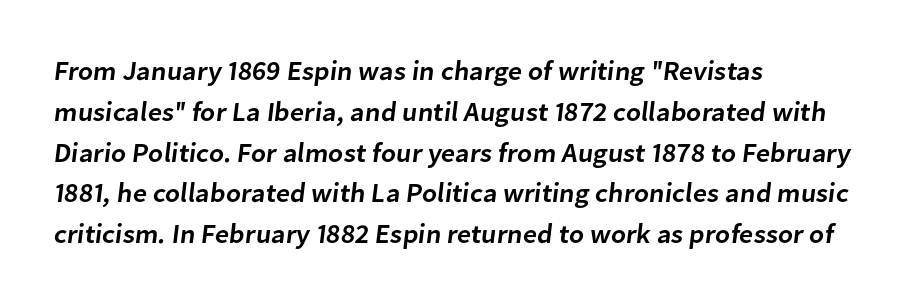
{"bold": "semi", "underline": "no", "align": "left", "line_spacing": "normal", "line_spacing_ratio": 1.51, "letter_spacing": "normal", "letter_spacing_em": 0.0, "glyph_px": 27}
